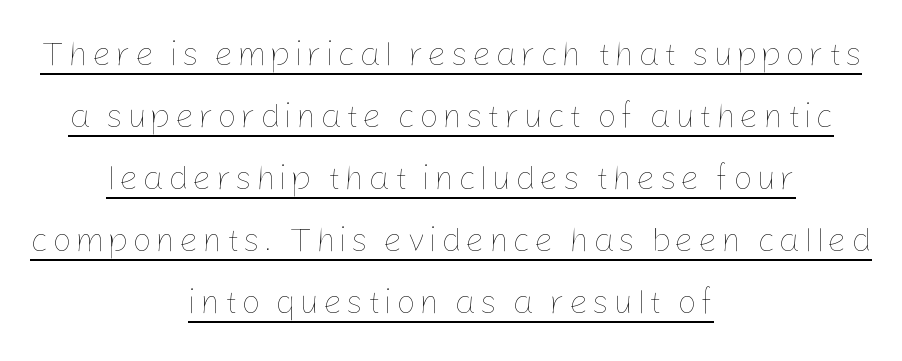
{"italic": "no", "bold": "no", "weight": "thin", "width": "normal", "stroke_contrast": "low", "x_height": "medium", "monospaced": "no", "underline": "yes", "align": "center", "line_spacing_ratio": 1.82, "glyph_px": 34}
